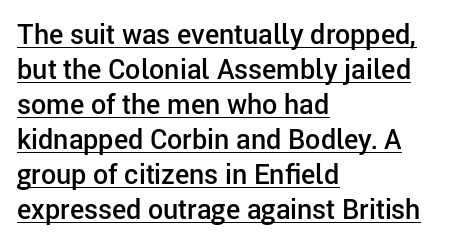
Q: Is the text bold? A: Semi-bold.
Q: Is the text italic (slanted)? A: No, it is upright.
Q: Is the text underlined? A: Yes.
Q: How is the paragraph aligned? A: Left-aligned.
Q: Is the spacing between letters normal or unusually wide? A: Normal.
Q: Is the spacing between lines tight, normal or loose? A: Normal.
